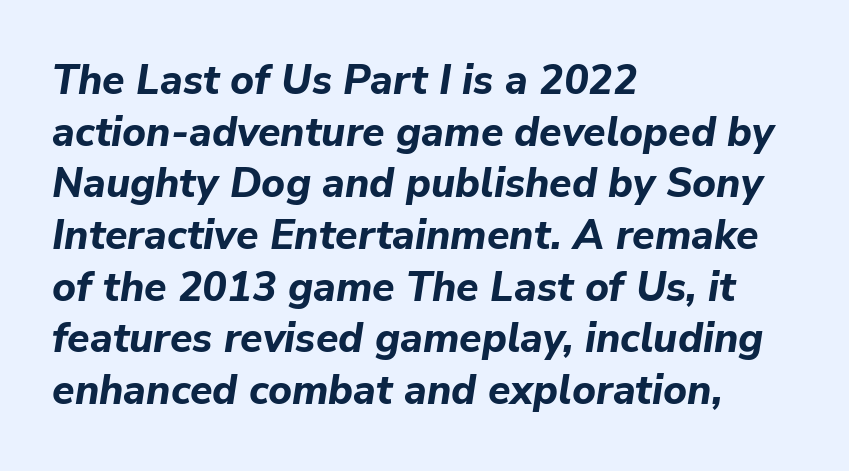
{"italic": "yes", "lean": "right", "slant_degrees": 9, "bold": "yes", "weight": "bold", "width": "normal", "stroke_contrast": "low", "x_height": "medium", "monospaced": "no", "underline": "no", "align": "left", "line_spacing": "normal", "line_spacing_ratio": 1.26, "letter_spacing": "normal", "letter_spacing_em": 0.0, "glyph_px": 41}
